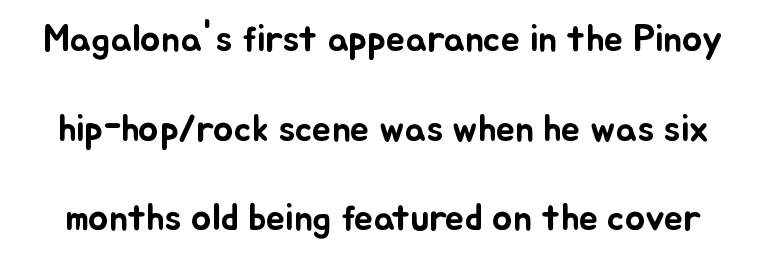
The image shows 38 px text type, upright; set loose line spacing (2.36x), normal letter spacing, not underlined; low stroke contrast and a small x-height.
